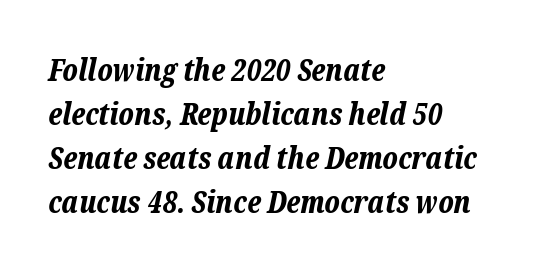
The image shows 30 px bold type, italic (leaning right); set left-aligned, normal line spacing (1.47x), normal letter spacing, not underlined; low stroke contrast and a medium x-height.
